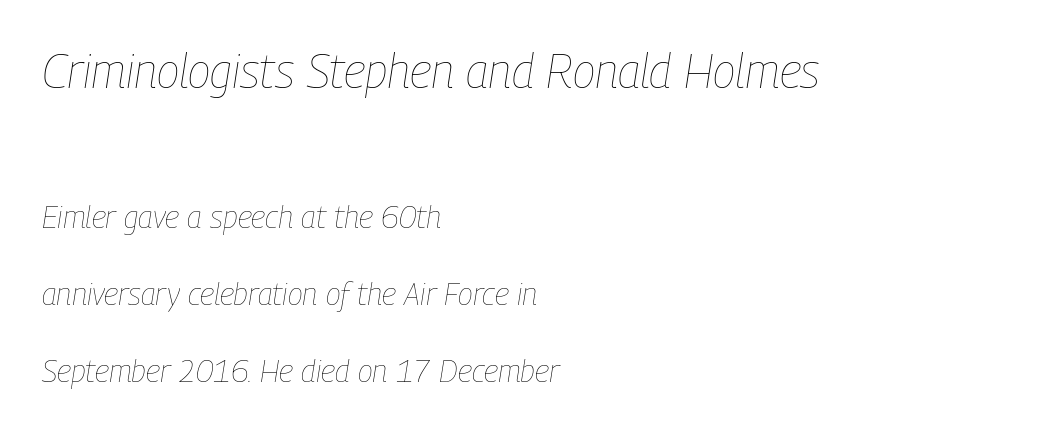
{"italic": "yes", "lean": "right", "slant_degrees": 9, "bold": "no", "weight": "thin", "width": "condensed", "stroke_contrast": "low", "x_height": "medium", "monospaced": "no", "underline": "no", "align": "left", "line_spacing": "loose", "line_spacing_ratio": 2.49, "letter_spacing": "normal", "letter_spacing_em": 0.0, "larger_block": "first", "size_ratio": 1.52, "glyph_px": 47}
